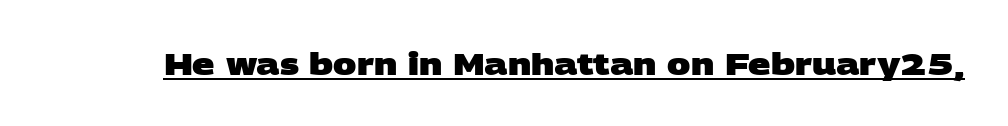
The image shows 31 px heavy, wide sans-serif type; set normal letter spacing, underlined; low stroke contrast and a large x-height.
